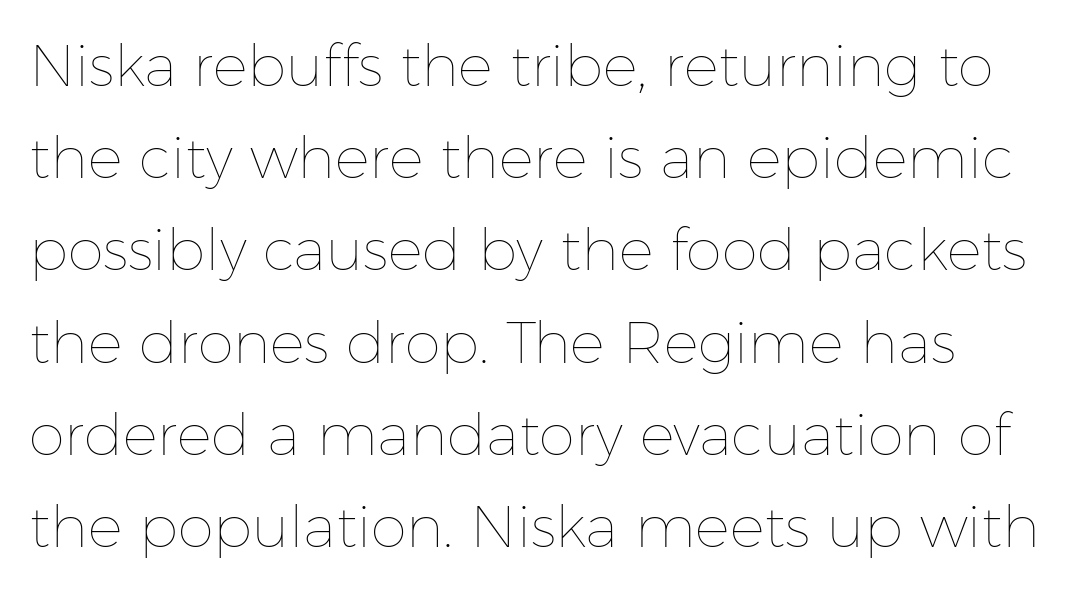
Q: Is the text bold? A: No.
Q: Is the text italic (slanted)? A: No, it is upright.
Q: Is the text underlined? A: No.
Q: Is the spacing between letters normal or unusually wide? A: Normal.
Q: Is the spacing between lines tight, normal or loose? A: Normal.
Q: Width (condensed, normal, or wide)? A: Normal.
Q: Stroke contrast? A: Low.
Q: x-height? A: Medium.
Q: Monospaced? A: No.
